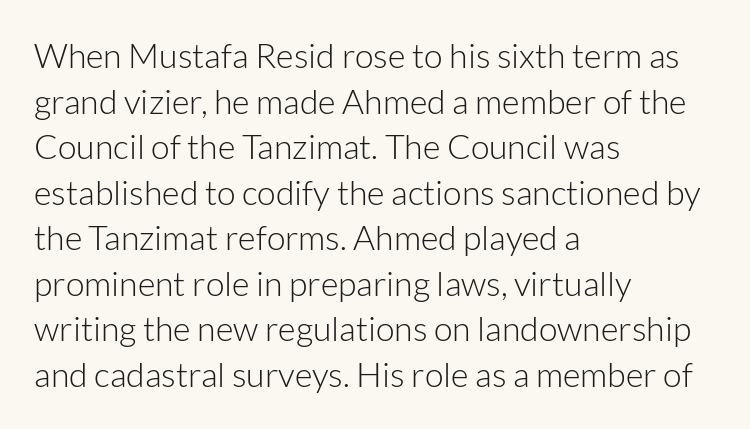
{"serif": "no", "italic": "no", "bold": "no", "weight": "light", "width": "normal", "stroke_contrast": "low", "x_height": "medium", "monospaced": "no", "underline": "no", "align": "left", "line_spacing": "normal", "line_spacing_ratio": 1.34, "letter_spacing": "normal", "letter_spacing_em": 0.0, "glyph_px": 34}
